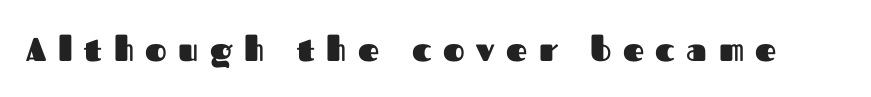
{"serif": "no", "italic": "no", "bold": "yes", "weight": "heavy", "width": "normal", "stroke_contrast": "medium", "x_height": "medium", "monospaced": "no", "underline": "no", "letter_spacing": "wide", "letter_spacing_em": 0.35, "glyph_px": 33}
